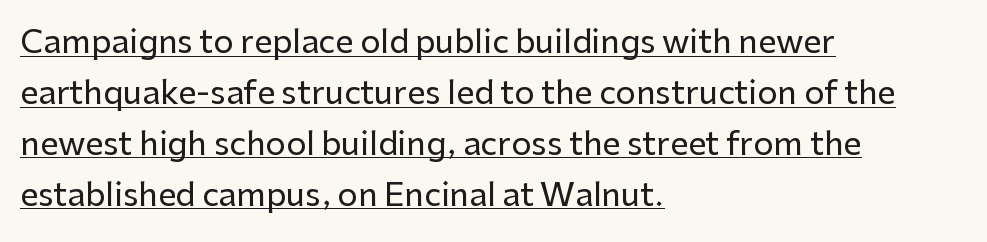
Q: Is the text italic (slanted)? A: No, it is upright.
Q: Is the typeface a serif or a sans-serif typeface? A: Sans-serif.
Q: Is the text underlined? A: Yes.
Q: How is the paragraph aligned? A: Left-aligned.
Q: Is the spacing between letters normal or unusually wide? A: Normal.
Q: Is the spacing between lines tight, normal or loose? A: Normal.
Q: Width (condensed, normal, or wide)? A: Normal.
Q: Stroke contrast? A: Low.
Q: x-height? A: Medium.
Q: Monospaced? A: No.
